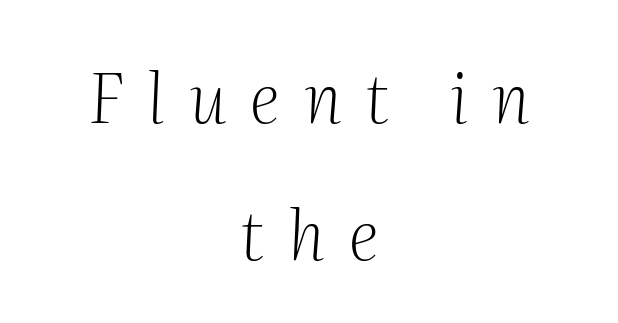
Q: Is the text bold? A: No.
Q: Is the text italic (slanted)? A: Yes, it leans right by about 2 degrees.
Q: Is the typeface a serif or a sans-serif typeface? A: Serif.
Q: Is the text underlined? A: No.
Q: How is the paragraph aligned? A: Centered.
Q: Is the spacing between letters normal or unusually wide? A: Unusually wide.
Q: Is the spacing between lines tight, normal or loose? A: Loose.
Q: Width (condensed, normal, or wide)? A: Normal.
Q: Stroke contrast? A: Medium.
Q: x-height? A: Medium.
Q: Monospaced? A: No.
